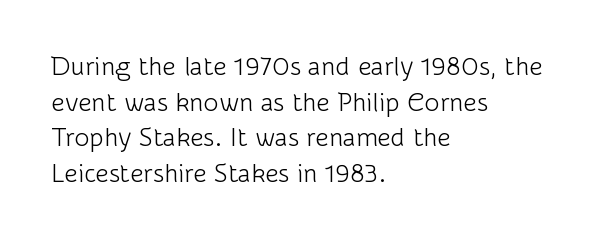
The line texture is even and compact thanks to regular tracking. Honestly, the row spacing looks completely unremarkable. Every row of glyphs begins at an identical x-position on the left. The letters stand straight up with perfectly vertical stems. Stroke thickness stays within the range of a standard reading face or lighter. Unmarked baselines from the first word to the last.
